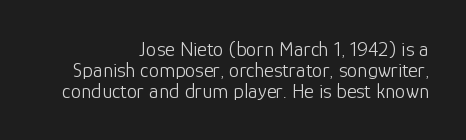
{"italic": "no", "bold": "no", "underline": "no", "align": "right", "line_spacing": "tight", "line_spacing_ratio": 0.99, "letter_spacing": "normal", "letter_spacing_em": 0.0, "glyph_px": 21}
